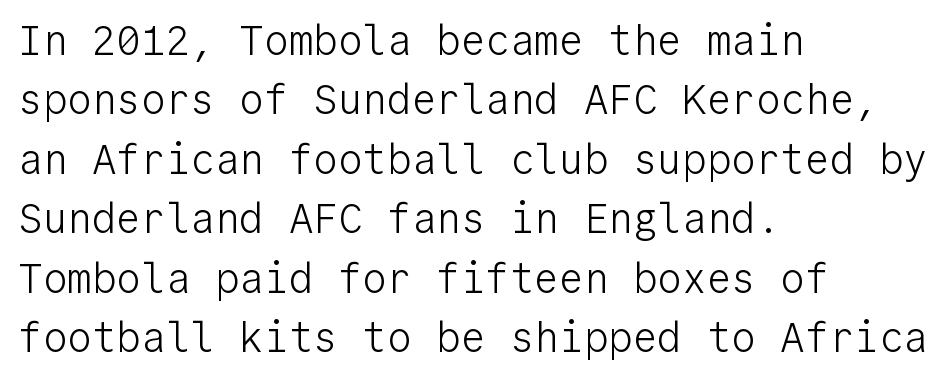
{"serif": "no", "italic": "no", "bold": "no", "weight": "light", "width": "normal", "stroke_contrast": "low", "x_height": "medium", "monospaced": "yes", "underline": "no", "align": "left", "line_spacing": "normal", "line_spacing_ratio": 1.45, "letter_spacing": "normal", "letter_spacing_em": 0.0, "glyph_px": 41}
